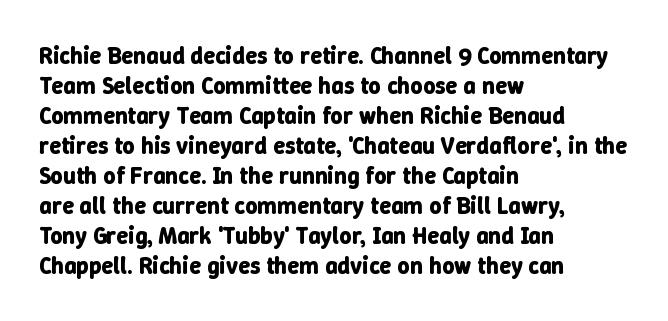
Q: Is the text bold? A: Yes.
Q: Is the text italic (slanted)? A: No, it is upright.
Q: Is the text underlined? A: No.
Q: How is the paragraph aligned? A: Left-aligned.
Q: Is the spacing between letters normal or unusually wide? A: Normal.
Q: Is the spacing between lines tight, normal or loose? A: Normal.
